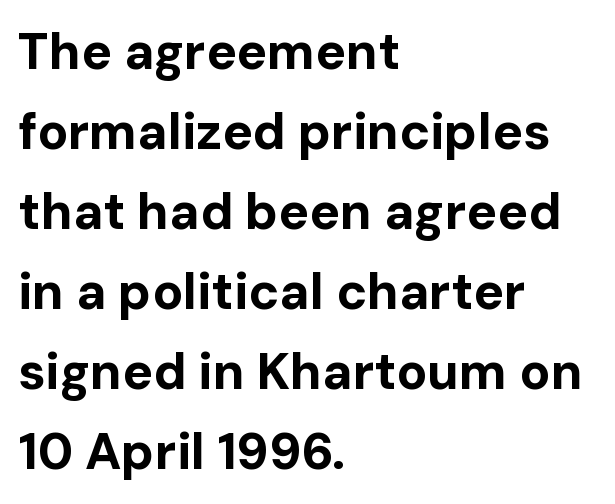
Visually the block forms a straight wall on the left and a jagged coastline on the right. Plain, unruled lines of type. These lines are rendered in a variable-pitch font. The gaps between neighbouring characters are ordinary and unremarkable. Horizontal bands of white between lines are of average thickness.
